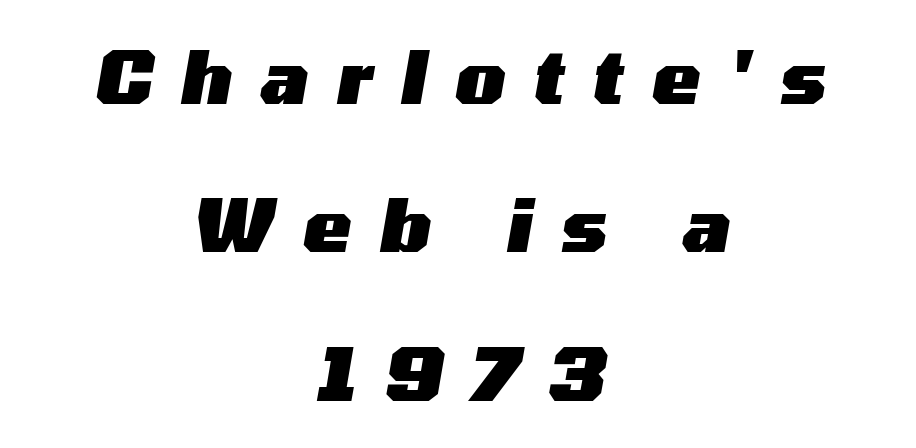
{"italic": "yes", "lean": "right", "slant_degrees": 10, "bold": "yes", "weight": "heavy", "width": "wide", "stroke_contrast": "medium", "x_height": "medium", "monospaced": "no", "underline": "no", "align": "center", "line_spacing": "loose", "line_spacing_ratio": 2.06, "letter_spacing": "wide", "letter_spacing_em": 0.4, "glyph_px": 72}
